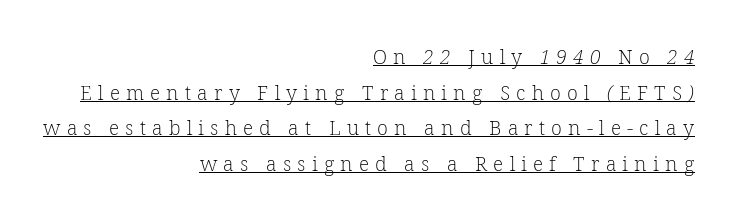
Stroke mass is kept to a normal reading level or below. Glance below the letters and you will spot a drawn line. Typeset ragged left — the right edge is the straight one. The passage shown has open, widely tracked lettering throughout.
